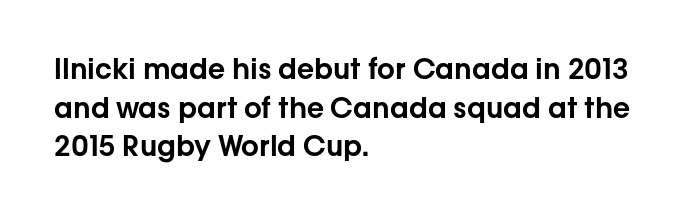
{"serif": "no", "italic": "no", "width": "normal", "stroke_contrast": "low", "x_height": "medium", "monospaced": "no", "underline": "no", "align": "left", "line_spacing": "normal", "line_spacing_ratio": 1.38, "letter_spacing": "normal", "letter_spacing_em": 0.0, "glyph_px": 28}
